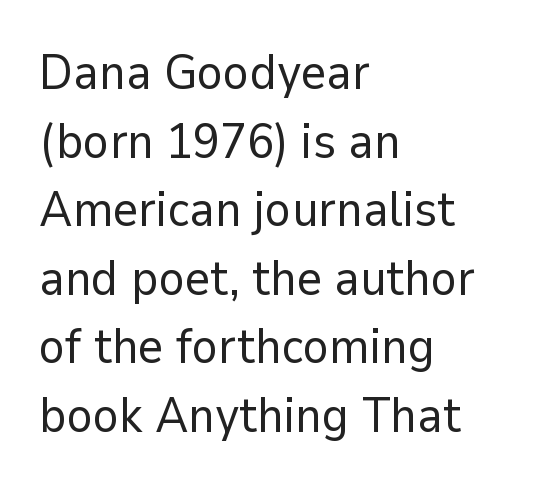
{"serif": "no", "italic": "no", "bold": "no", "weight": "regular", "width": "normal", "stroke_contrast": "low", "x_height": "medium", "monospaced": "no", "underline": "no", "align": "left", "line_spacing": "normal", "line_spacing_ratio": 1.4, "letter_spacing": "normal", "letter_spacing_em": 0.0, "glyph_px": 49}
